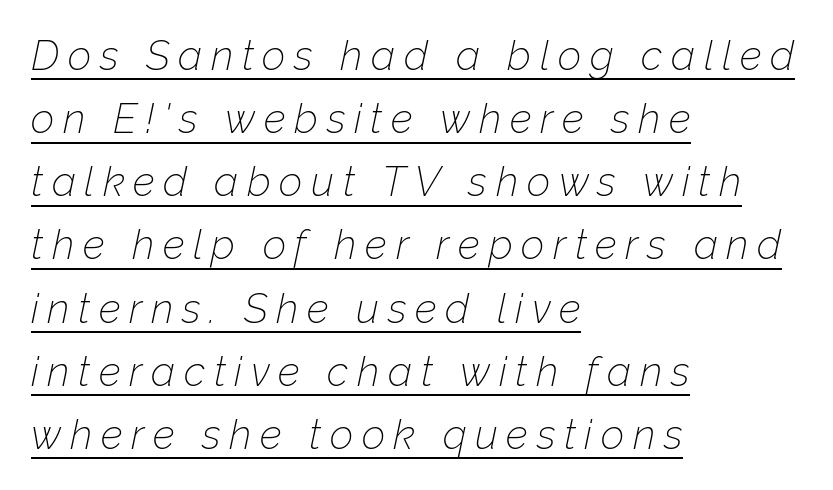
The image shows 41 px thin type, italic (leaning right); set left-aligned, normal line spacing (1.54x), unusually wide letter spacing (+0.21 em), underlined; low stroke contrast and a medium x-height.
